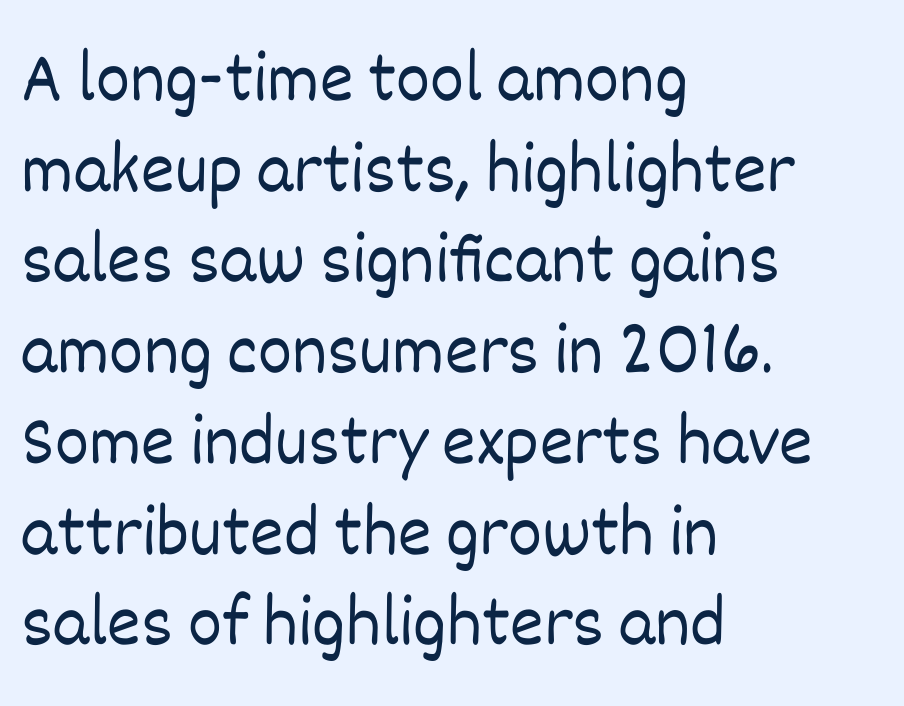
Each line starts at the same left margin while the right side varies. Bare-footed words on every line. The passage shown is not bold in any degree. Whoever set this chose a conventional vertical rhythm. Characters follow at the spacing the type designer built in.
